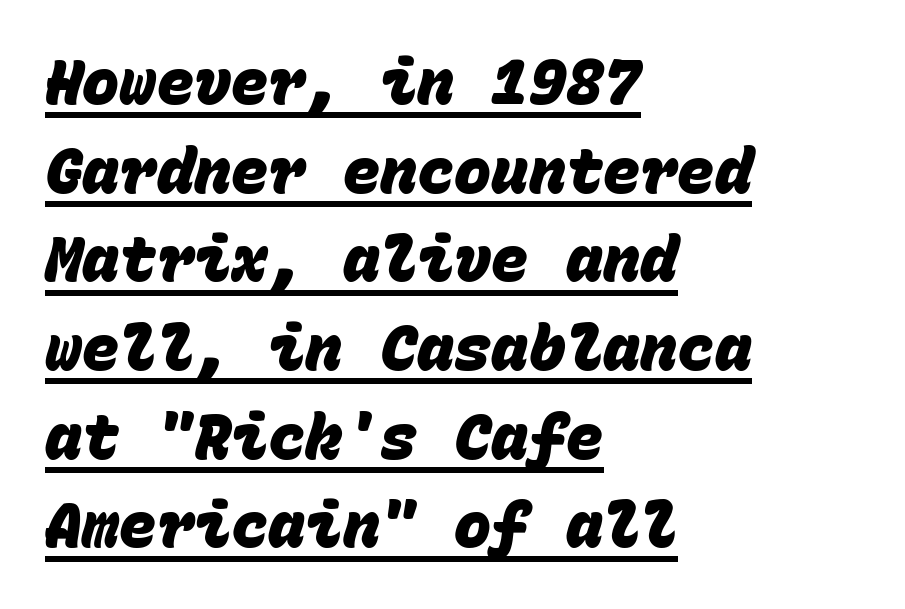
{"serif": "no", "bold": "yes", "weight": "heavy", "width": "normal", "stroke_contrast": "low", "x_height": "large", "monospaced": "yes", "underline": "yes", "align": "left", "line_spacing": "normal", "line_spacing_ratio": 1.43, "letter_spacing": "normal", "letter_spacing_em": 0.0, "glyph_px": 62}
